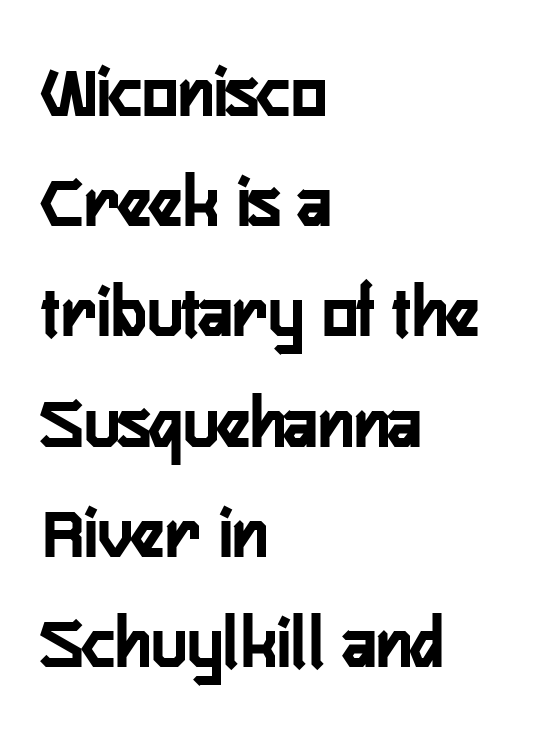
Q: Is the text bold? A: Yes.
Q: Is the text italic (slanted)? A: No, it is upright.
Q: Is the typeface a serif or a sans-serif typeface? A: Sans-serif.
Q: Is the text underlined? A: No.
Q: How is the paragraph aligned? A: Left-aligned.
Q: Is the spacing between letters normal or unusually wide? A: Normal.
Q: Is the spacing between lines tight, normal or loose? A: Normal.
Q: Width (condensed, normal, or wide)? A: Condensed.
Q: Stroke contrast? A: Low.
Q: x-height? A: Medium.
Q: Monospaced? A: No.
